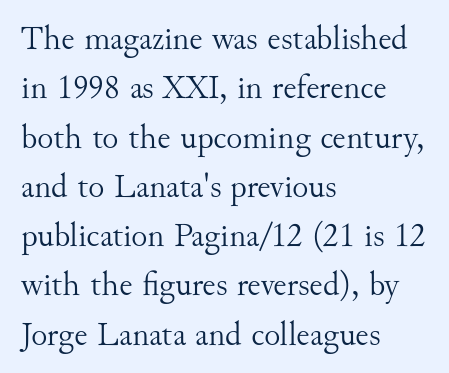
The image shows 34 px light serif type, upright; set left-aligned, normal line spacing (1.45x), normal letter spacing, not underlined; medium stroke contrast and a small x-height.
